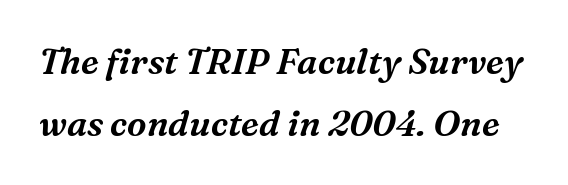
The image shows 35 px serif type, italic (leaning right); set line spacing 1.78x, normal letter spacing, not underlined; medium stroke contrast and a medium x-height.
